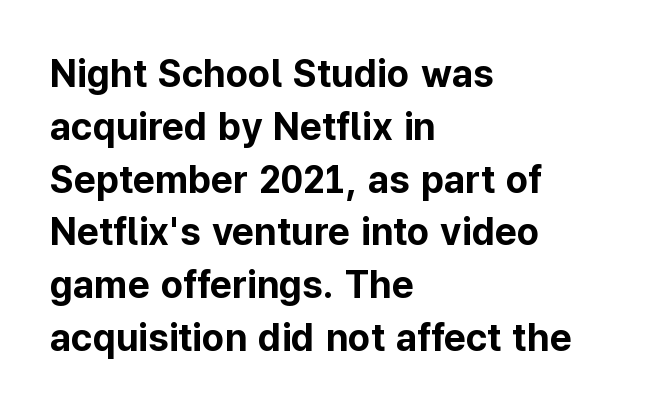
Does the lettering tilt? It doesn't — this is upright. How are the letters spaced? Ordinarily, with no added tracking. The space beneath each line is pristine and unruled. One-word summary of the alignment: left.
